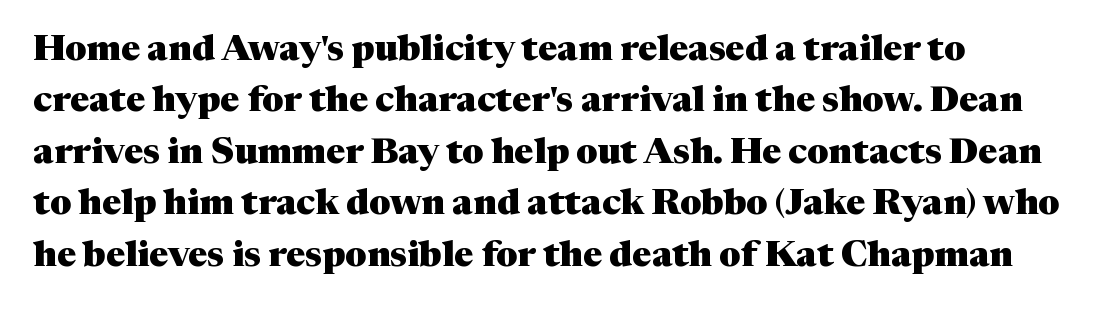
Q: Is the text bold? A: Yes.
Q: Is the text italic (slanted)? A: No, it is upright.
Q: Is the typeface a serif or a sans-serif typeface? A: Serif.
Q: Is the text underlined? A: No.
Q: Is the spacing between letters normal or unusually wide? A: Normal.
Q: Is the spacing between lines tight, normal or loose? A: Normal.
Q: Width (condensed, normal, or wide)? A: Normal.
Q: Stroke contrast? A: Medium.
Q: x-height? A: Medium.
Q: Monospaced? A: No.
